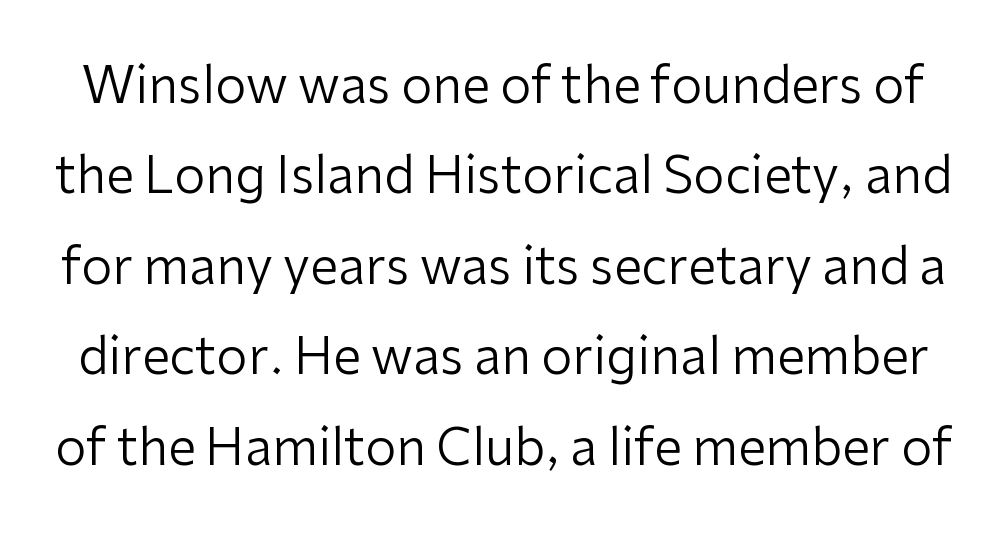
Q: Is the text bold? A: No.
Q: Is the text italic (slanted)? A: No, it is upright.
Q: Is the typeface a serif or a sans-serif typeface? A: Sans-serif.
Q: Is the text underlined? A: No.
Q: Is the spacing between letters normal or unusually wide? A: Normal.
Q: Width (condensed, normal, or wide)? A: Normal.
Q: Stroke contrast? A: Low.
Q: x-height? A: Medium.
Q: Monospaced? A: No.
